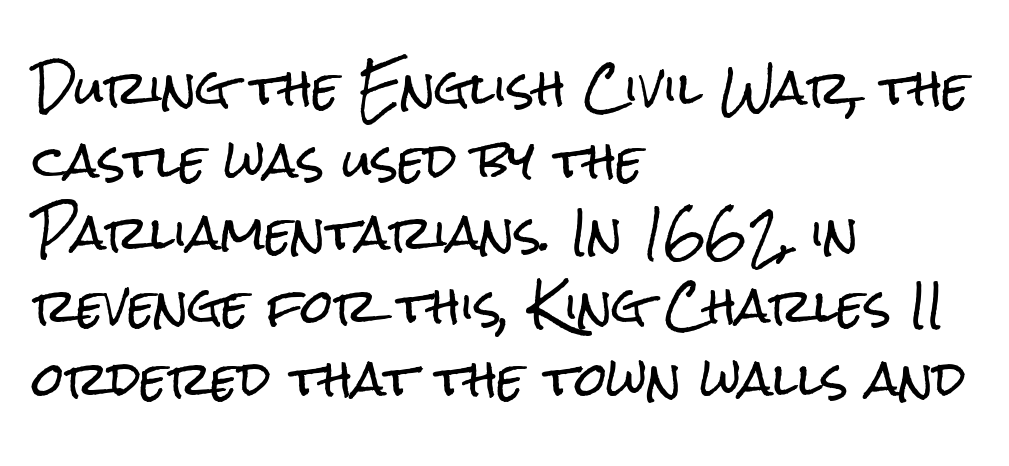
Q: Is the text italic (slanted)? A: No, it is upright.
Q: Is the typeface a serif or a sans-serif typeface? A: Sans-serif.
Q: Is the text underlined? A: No.
Q: How is the paragraph aligned? A: Left-aligned.
Q: Is the spacing between letters normal or unusually wide? A: Normal.
Q: Is the spacing between lines tight, normal or loose? A: Normal.
Q: Width (condensed, normal, or wide)? A: Condensed.
Q: Stroke contrast? A: Low.
Q: x-height? A: Medium.
Q: Monospaced? A: No.
